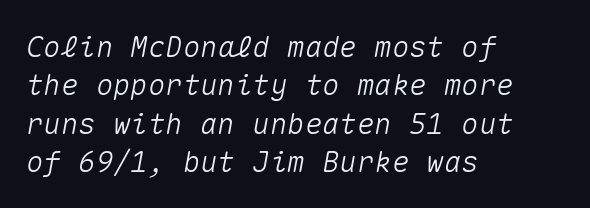
{"italic": "yes", "lean": "right", "slant_degrees": 10, "width": "normal", "stroke_contrast": "medium", "x_height": "medium", "monospaced": "yes", "underline": "no", "align": "left", "line_spacing": "normal", "line_spacing_ratio": 1.32, "letter_spacing": "normal", "letter_spacing_em": 0.0, "glyph_px": 29}
